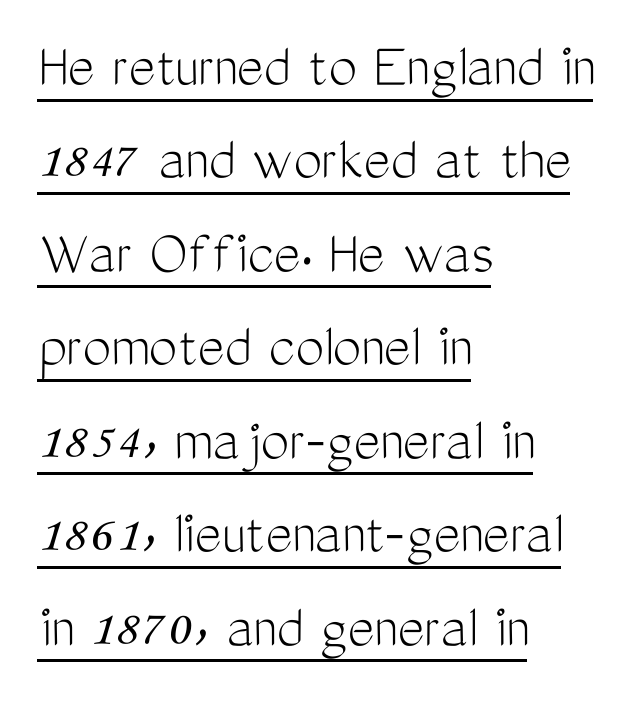
A roman cut, with each character standing at attention. Stroke mass is kept to a normal reading level or below. Here the glyphs are tracked normally, forming tight word shapes. Line beginnings align vertically; line endings do not. A typesetter would call this proportional, since set widths differ per character.
